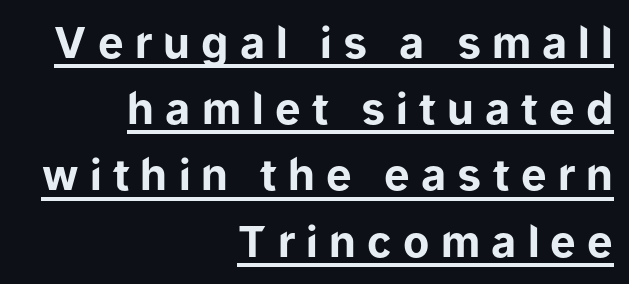
The image shows 43 px bold sans-serif type, upright; set right-aligned, normal line spacing (1.54x), unusually wide letter spacing (+0.26 em), underlined; low stroke contrast and a medium x-height.
